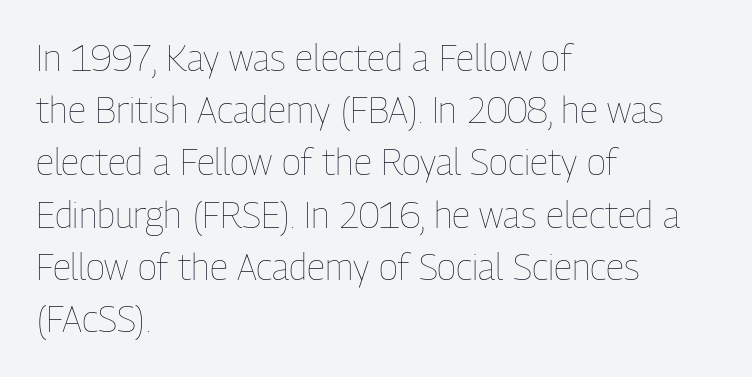
Left-aligned paragraph, ragged on the right. Successive baselines arrive at the customary interval. How are the letters spaced? Ordinarily, with no added tracking. Every stem runs plumb, perpendicular to the baseline. The baseline area is clear. Stem width sits at or under what a default text font uses.
